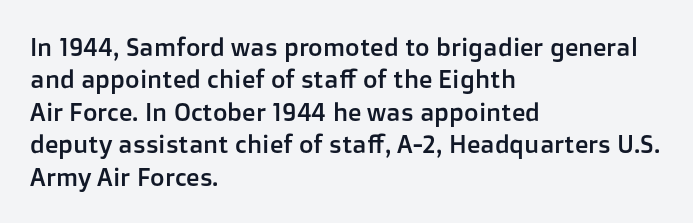
{"italic": "no", "underline": "no", "align": "left", "line_spacing": "normal", "line_spacing_ratio": 1.3, "letter_spacing": "normal", "letter_spacing_em": 0.0, "glyph_px": 25}
